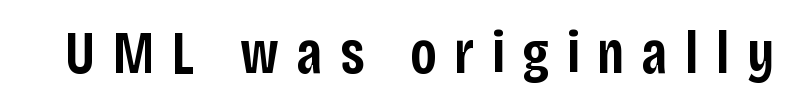
The typography opts for an upright posture over an oblique one. The line texture is sparse and dotted thanks to wide tracking. You can tell from the bare stems that sans-serif type was used. Set as a demibold, roughly 600 on the weight scale.
